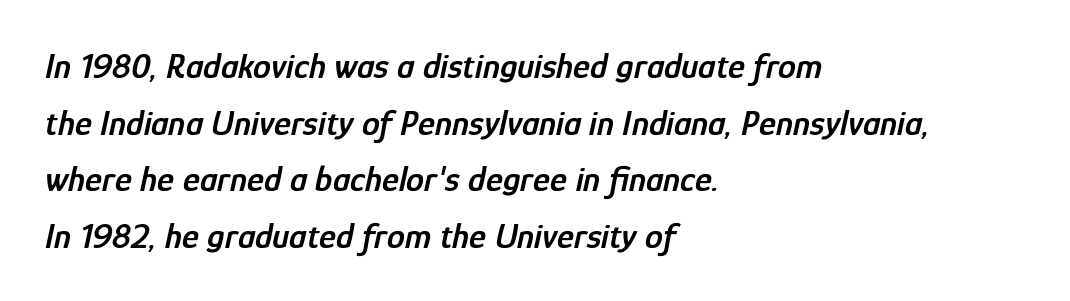
The lines are quadded left. Spacing between characters is what you'd get straight out of the box. Bare-footed words on every line. Line spacing here is normal. Looking at the ascenders, they clearly lean.
